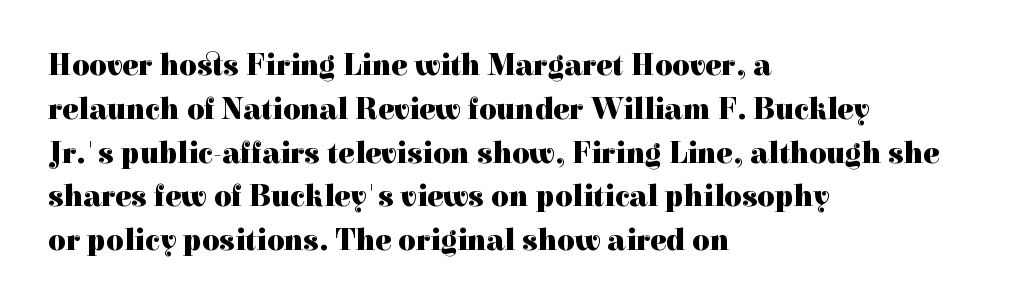
{"serif": "yes", "italic": "no", "bold": "yes", "weight": "heavy", "width": "normal", "x_height": "medium", "monospaced": "no", "underline": "no", "align": "left", "line_spacing": "normal", "line_spacing_ratio": 1.46, "letter_spacing": "normal", "letter_spacing_em": 0.0, "glyph_px": 30}
